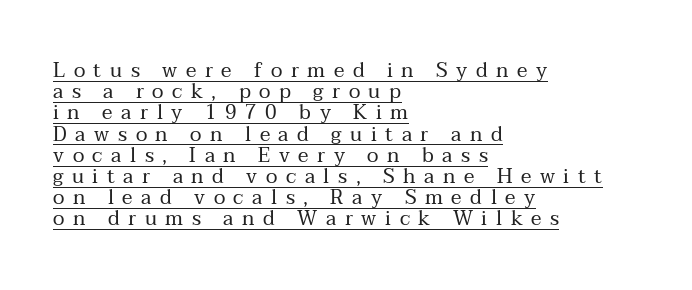
{"italic": "no", "bold": "no", "underline": "yes", "align": "left", "line_spacing": "tight", "line_spacing_ratio": 1.06, "letter_spacing": "wide", "letter_spacing_em": 0.43, "glyph_px": 20}
